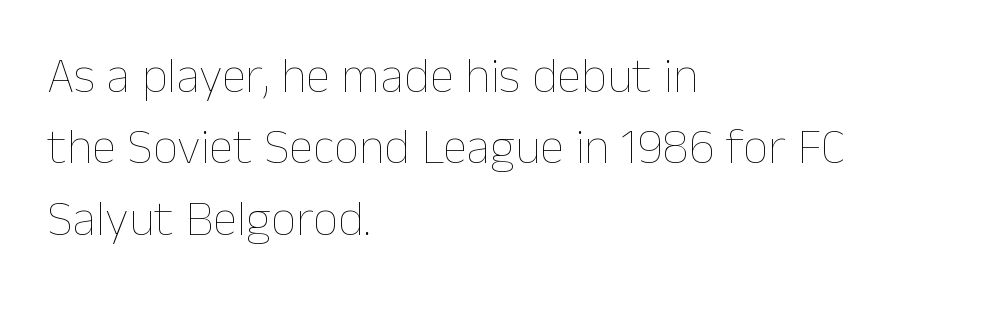
Is this a fixed-width face? No — the glyphs have proportional, varying widths. No letter is thick-stroked: the sample isn't bold. Ascenders rise straight up at ninety degrees. Plain, unruled lines of type. Successive baselines arrive at the customary interval. The passage is arranged the way most books set body copy — flush left.
